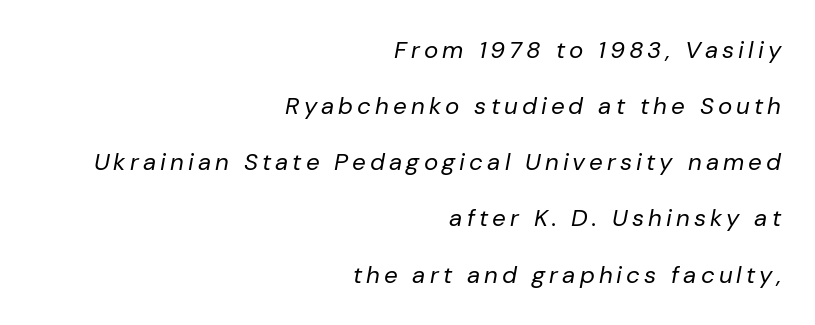
Q: Is the text bold? A: No.
Q: Is the text italic (slanted)? A: Yes, it leans right by about 10 degrees.
Q: Is the text underlined? A: No.
Q: How is the paragraph aligned? A: Right-aligned.
Q: Is the spacing between lines tight, normal or loose? A: Loose.
